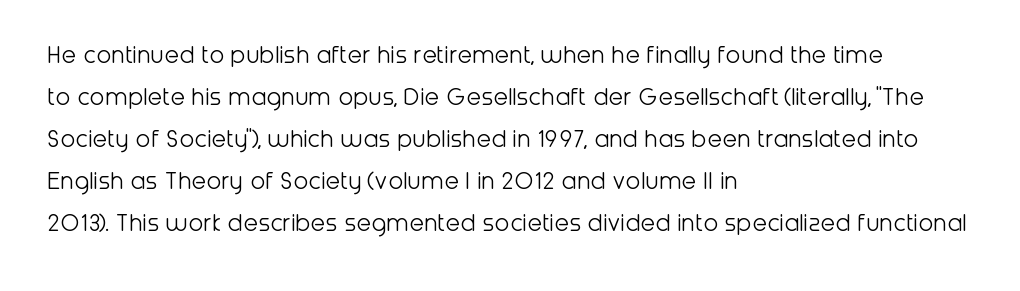
Q: Is the text bold? A: No.
Q: Is the text italic (slanted)? A: No, it is upright.
Q: Is the text underlined? A: No.
Q: How is the paragraph aligned? A: Left-aligned.
Q: Is the spacing between letters normal or unusually wide? A: Normal.
Q: Is the spacing between lines tight, normal or loose? A: Normal.
